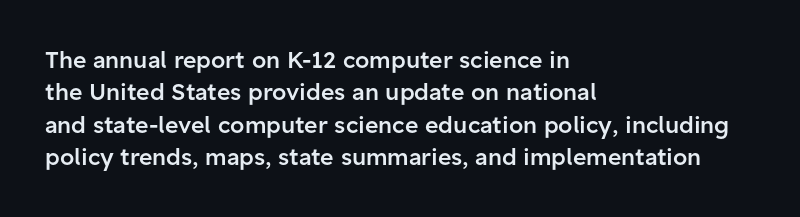
The image shows 23 px text type, upright; set left-aligned, normal line spacing (1.41x), normal letter spacing, not underlined.
